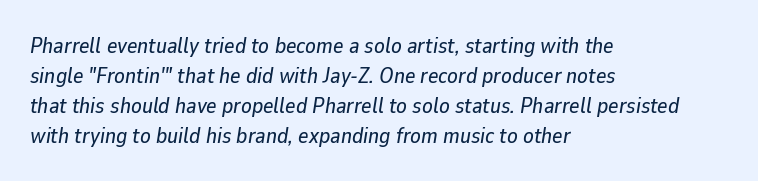
The lines sit at an ordinary, default distance from one another. The rag falls on the right side of this text block. Slanted lettering throughout. The strip under each line holds only bare page. Short note: letters normally spaced.
